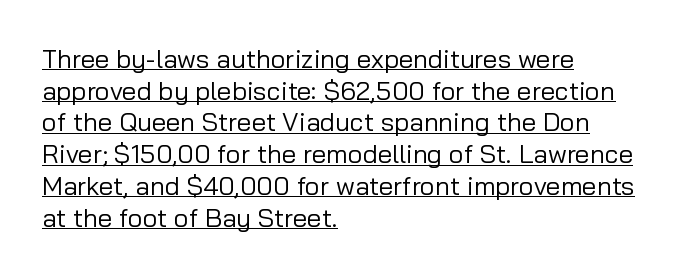
Q: Is the text bold? A: No.
Q: Is the text italic (slanted)? A: No, it is upright.
Q: Is the text underlined? A: Yes.
Q: How is the paragraph aligned? A: Left-aligned.
Q: Is the spacing between letters normal or unusually wide? A: Normal.
